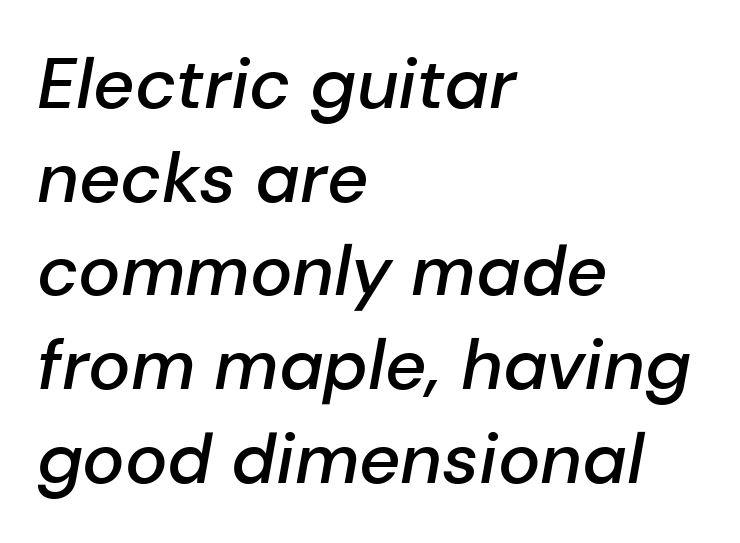
The letters sit at their default tracking, neither squeezed nor spread. Reading down the column, the eye jumps a familiar distance to each next line. The glyphs look as if they've been sheared to an angle. Plain, unruled lines of type. If you drew a ruler down the left edge, every line would touch it.
